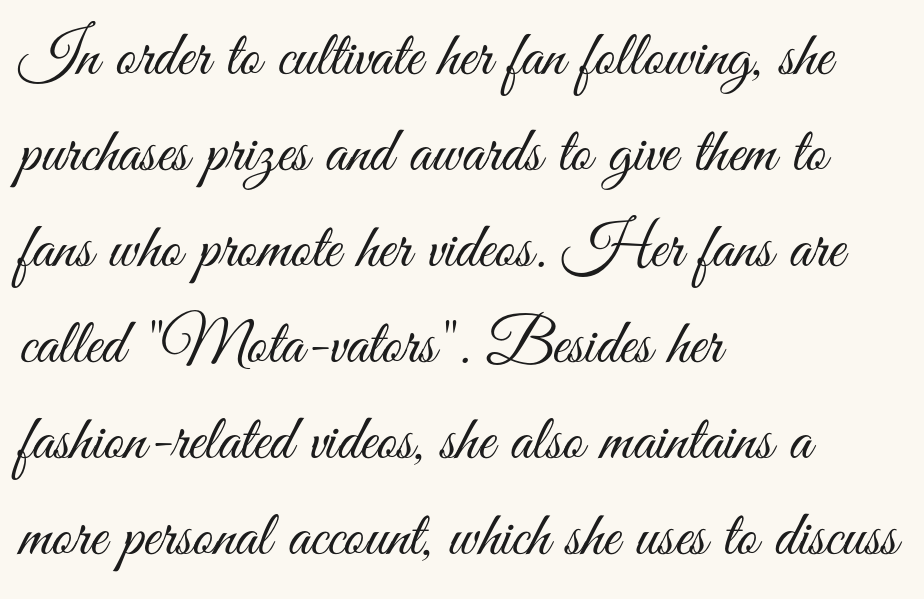
The designer left line spacing at the default. The weight would be labelled regular, book, light, or lighter still. Glance below the letters and you will spot only blank space. These lines keep a tight, regular rhythm from letter to letter. You could not count columns in this text — the font is proportionally spaced.
